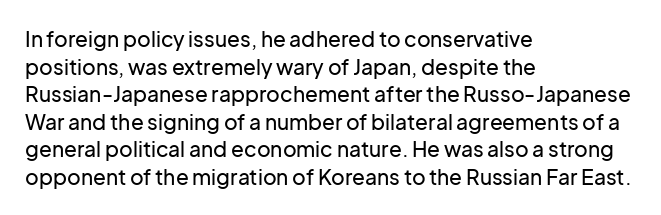
Q: Is the text italic (slanted)? A: No, it is upright.
Q: Is the text underlined? A: No.
Q: How is the paragraph aligned? A: Left-aligned.
Q: Is the spacing between letters normal or unusually wide? A: Normal.
Q: Is the spacing between lines tight, normal or loose? A: Normal.
